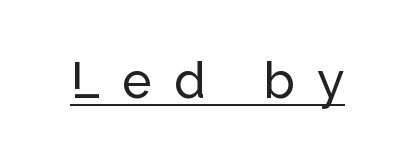
Somebody hit Ctrl+U on this one — the words are underlined. Each letter keeps its own natural width here, so spacing adapts to shape. When letters stand straight like this, we call the style roman or upright. The font family rendered here belongs to the sans-serif group. The tracking jumps out immediately: characters are airy and widely separated.
